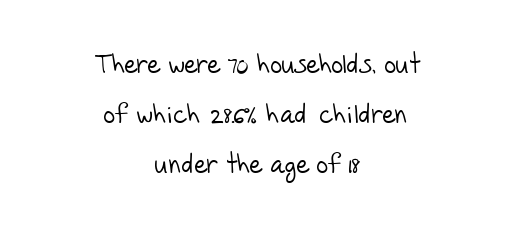
Q: Is the text bold? A: No.
Q: Is the text underlined? A: No.
Q: How is the paragraph aligned? A: Centered.
Q: Is the spacing between letters normal or unusually wide? A: Normal.
Q: Is the spacing between lines tight, normal or loose? A: Loose.
